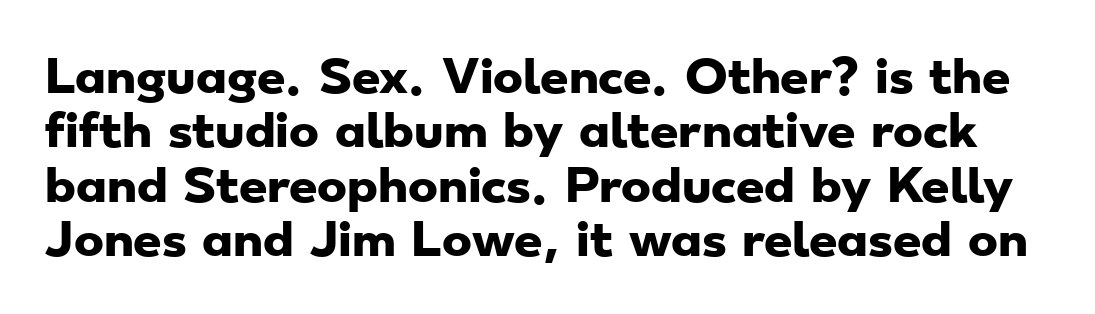
Q: Is the text bold? A: Yes.
Q: Is the typeface a serif or a sans-serif typeface? A: Sans-serif.
Q: Is the text underlined? A: No.
Q: Is the spacing between letters normal or unusually wide? A: Normal.
Q: Width (condensed, normal, or wide)? A: Wide.
Q: Stroke contrast? A: Low.
Q: x-height? A: Small.
Q: Monospaced? A: No.
